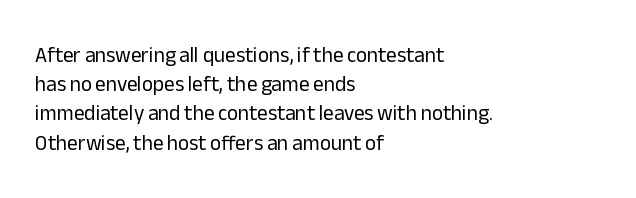
Tracking here is standard; glyphs follow each other at the usual distance. Heft: none added — not bold. These lines are set flush left with a ragged right edge. The letters stand straight up with perfectly vertical stems. Has an underline been added? It has not.
